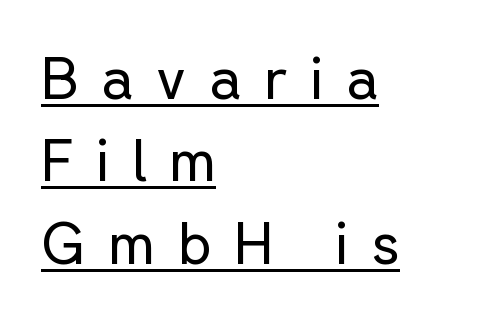
Q: Is the text bold? A: No.
Q: Is the text italic (slanted)? A: No, it is upright.
Q: Is the typeface a serif or a sans-serif typeface? A: Sans-serif.
Q: Is the text underlined? A: Yes.
Q: How is the paragraph aligned? A: Left-aligned.
Q: Is the spacing between letters normal or unusually wide? A: Unusually wide.
Q: Is the spacing between lines tight, normal or loose? A: Normal.
Q: Width (condensed, normal, or wide)? A: Normal.
Q: Stroke contrast? A: Low.
Q: x-height? A: Medium.
Q: Monospaced? A: No.
